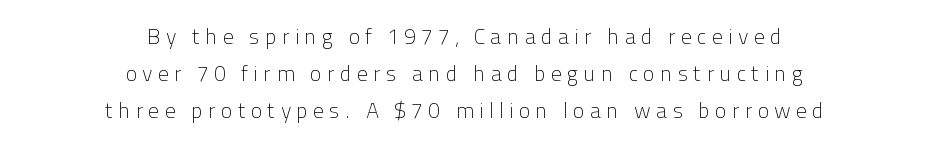
The image shows 22 px text type, upright; set centered, normal line spacing (1.68x), unusually wide letter spacing (+0.23 em), not underlined.
